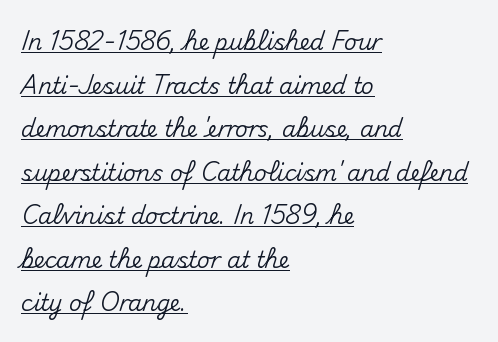
Reading down the block, your eye returns to a fixed left position each line. The type is set solid horizontally, with unmodified tracking. Glance below the letters and you will spot a drawn line. Loosely led — the rows are spread out.
